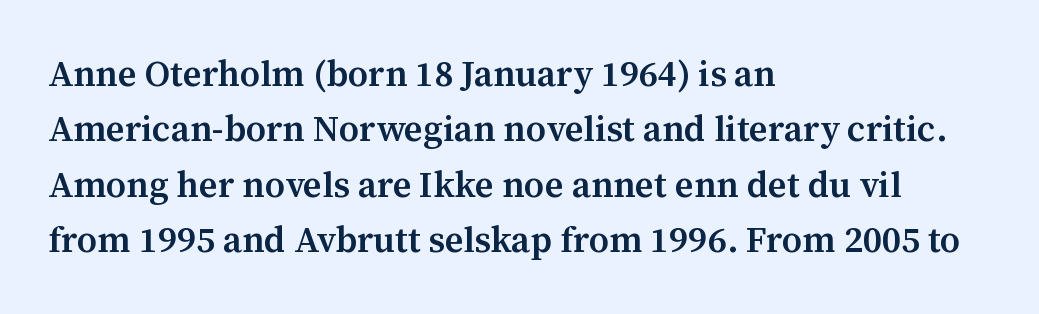
The image shows 36 px semibold serif type, upright; set left-aligned, normal line spacing (1.54x), normal letter spacing, not underlined; medium stroke contrast and a medium x-height.
